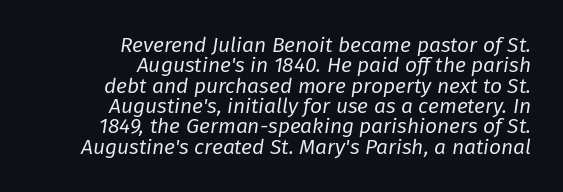
{"italic": "yes", "lean": "right", "slant_degrees": 8, "bold": "no", "underline": "no", "align": "right", "line_spacing": "tight", "line_spacing_ratio": 0.97, "letter_spacing": "normal", "letter_spacing_em": 0.0, "glyph_px": 21}
